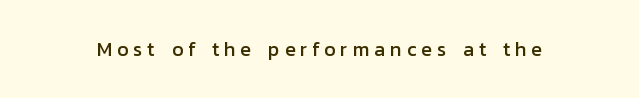
{"italic": "no", "underline": "no", "letter_spacing": "wide", "letter_spacing_em": 0.24, "glyph_px": 20}
